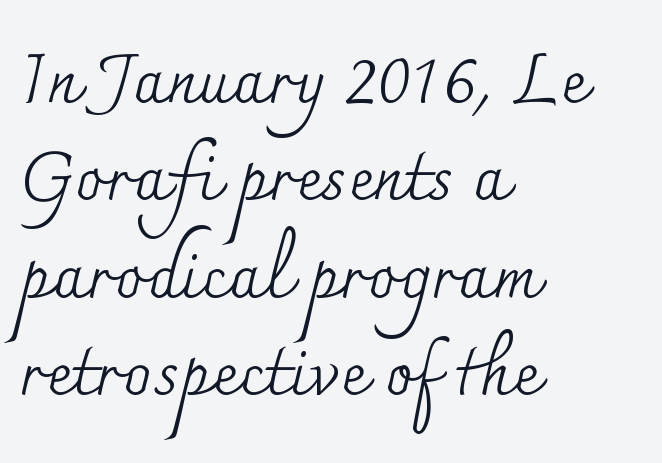
{"serif": "yes", "bold": "no", "weight": "regular", "width": "normal", "stroke_contrast": "medium", "x_height": "small", "monospaced": "no", "underline": "no", "align": "left", "line_spacing": "normal", "line_spacing_ratio": 1.39, "letter_spacing": "normal", "letter_spacing_em": 0.0, "glyph_px": 70}
